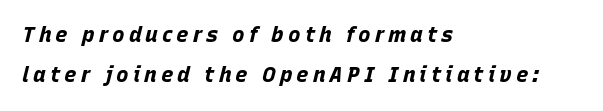
Q: Is the text bold? A: Yes.
Q: Is the text italic (slanted)? A: Yes, it leans right by about 15 degrees.
Q: Is the text underlined? A: No.
Q: How is the paragraph aligned? A: Left-aligned.
Q: Is the spacing between lines tight, normal or loose? A: Loose.
